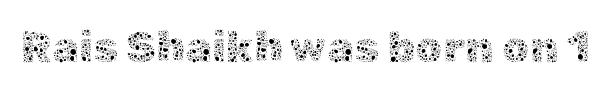
Q: Is the text bold? A: No.
Q: Is the text italic (slanted)? A: No, it is upright.
Q: Is the text underlined? A: No.
Q: Is the spacing between letters normal or unusually wide? A: Normal.
Q: Width (condensed, normal, or wide)? A: Normal.
Q: x-height? A: Medium.
Q: Monospaced? A: No.
